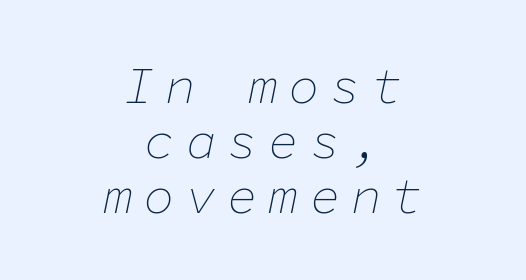
Q: Is the text bold? A: No.
Q: Is the text italic (slanted)? A: Yes, it leans right by about 11 degrees.
Q: Is the text underlined? A: No.
Q: How is the paragraph aligned? A: Centered.
Q: Is the spacing between letters normal or unusually wide? A: Unusually wide.
Q: Is the spacing between lines tight, normal or loose? A: Tight.
Q: Width (condensed, normal, or wide)? A: Normal.
Q: Stroke contrast? A: Low.
Q: x-height? A: Medium.
Q: Monospaced? A: Yes.
